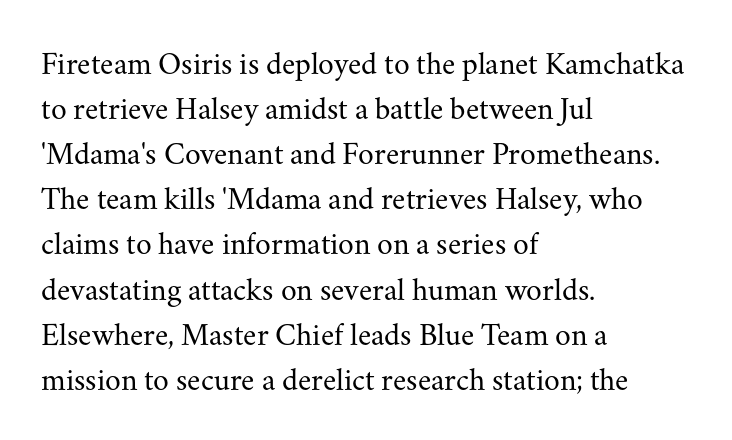
The passage shown is not underscored anywhere. A normal amount of white space separates one row of letters from the next. The passage shown is typed in a proportional face where columns would drift. This is roman type, the default non-slanted kind.
